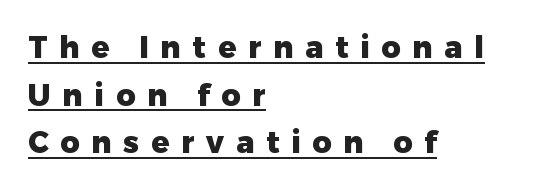
{"serif": "no", "italic": "no", "bold": "yes", "weight": "heavy", "width": "normal", "stroke_contrast": "low", "x_height": "medium", "monospaced": "no", "underline": "yes", "align": "left", "line_spacing": "normal", "line_spacing_ratio": 1.59, "letter_spacing": "wide", "letter_spacing_em": 0.39, "glyph_px": 30}
